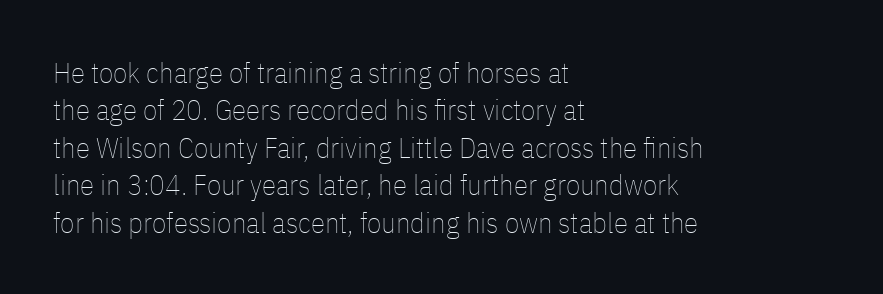
The image shows 29 px thin, condensed type, upright; set left-aligned, normal line spacing (1.29x), normal letter spacing, not underlined; low stroke contrast and a medium x-height.
